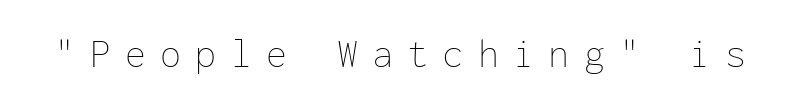
{"italic": "no", "bold": "no", "weight": "thin", "width": "normal", "stroke_contrast": "low", "x_height": "medium", "monospaced": "yes", "underline": "no", "letter_spacing": "wide", "letter_spacing_em": 0.34, "glyph_px": 42}
